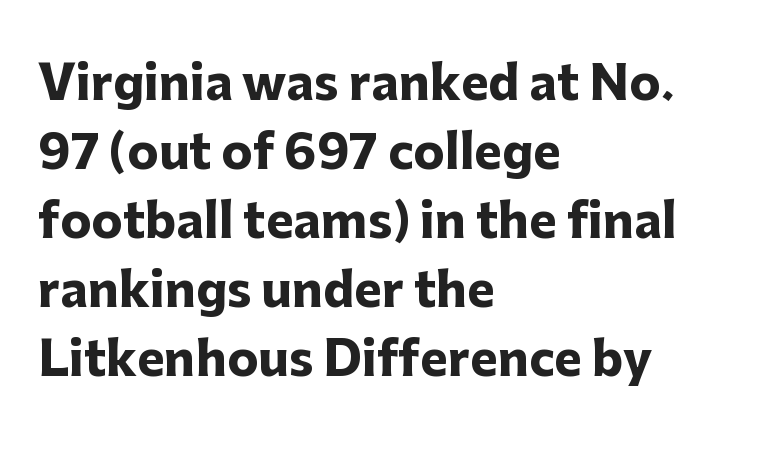
{"serif": "no", "italic": "no", "bold": "yes", "weight": "heavy", "width": "normal", "stroke_contrast": "low", "x_height": "medium", "monospaced": "no", "underline": "no", "align": "left", "line_spacing": "normal", "line_spacing_ratio": 1.47, "letter_spacing": "normal", "letter_spacing_em": 0.0, "glyph_px": 47}
